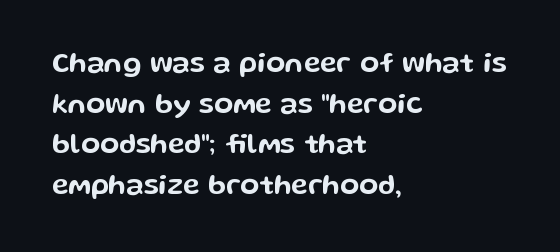
Q: Is the text italic (slanted)? A: No, it is upright.
Q: Is the typeface a serif or a sans-serif typeface? A: Sans-serif.
Q: Is the text underlined? A: No.
Q: How is the paragraph aligned? A: Left-aligned.
Q: Is the spacing between letters normal or unusually wide? A: Normal.
Q: Is the spacing between lines tight, normal or loose? A: Normal.
Q: Width (condensed, normal, or wide)? A: Wide.
Q: Stroke contrast? A: Low.
Q: x-height? A: Medium.
Q: Monospaced? A: No.
